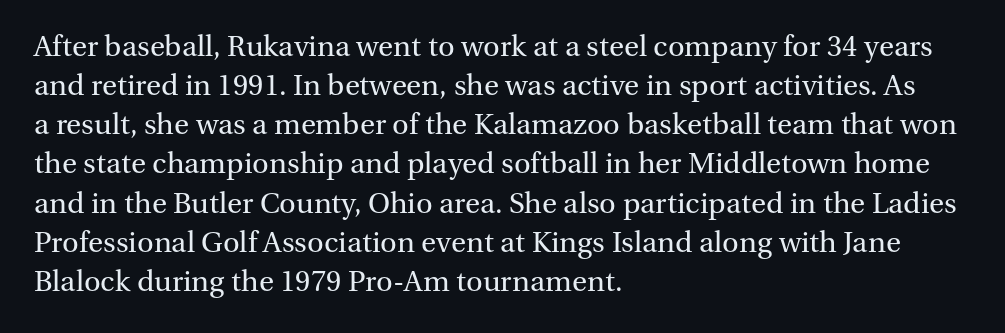
Weight: in the light-to-regular range. Little horizontal feet cap the strokes, marking this as serif type. This rendering uses left alignment, leaving the right contour irregular. The rendering uses a moderate line-height, typical for paragraphs. Bare-footed words on every line. The passage shown has conventional tracking throughout.
